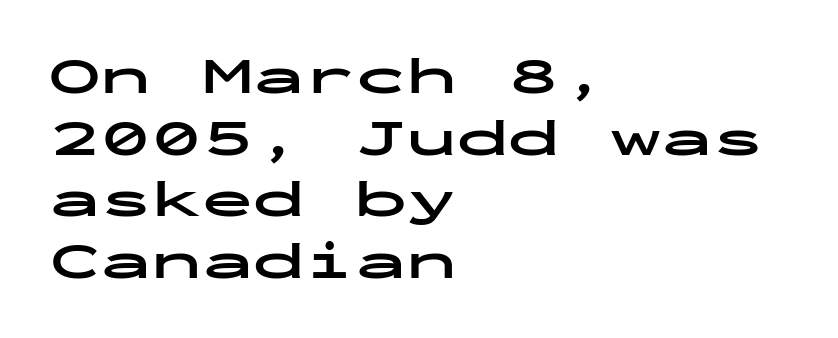
The image shows 51 px bold, wide sans-serif type, upright, monospaced; set left-aligned, line spacing 1.21x, normal letter spacing, not underlined; low stroke contrast and a medium x-height.
